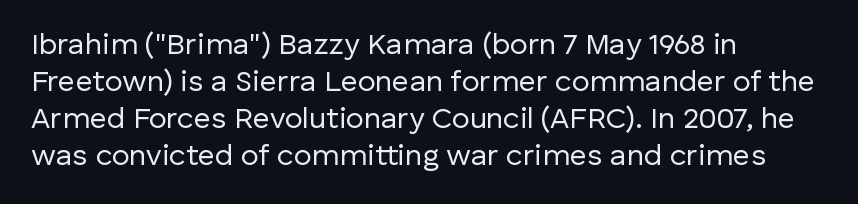
{"serif": "no", "italic": "no", "bold": "no", "weight": "regular", "width": "normal", "stroke_contrast": "low", "x_height": "medium", "monospaced": "no", "underline": "no", "align": "left", "line_spacing_ratio": 1.23, "letter_spacing": "normal", "letter_spacing_em": 0.0, "glyph_px": 30}
